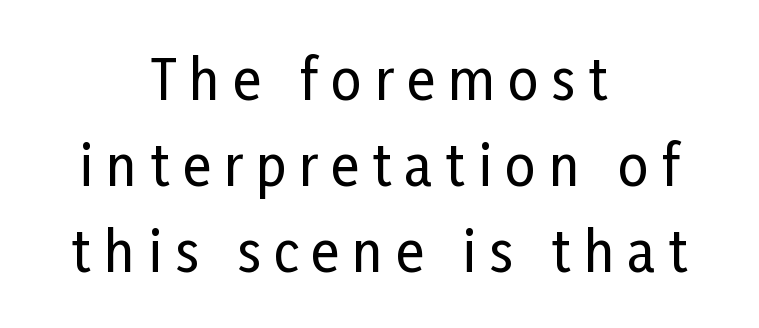
The image shows 54 px condensed sans-serif type, upright; set centered, normal line spacing (1.59x), unusually wide letter spacing (+0.24 em), not underlined; low stroke contrast and a medium x-height.
